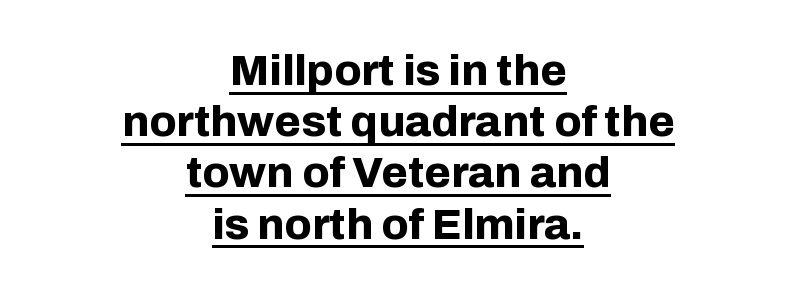
The image shows 43 px bold sans-serif type, upright; set centered, line spacing 1.19x, normal letter spacing, underlined; low stroke contrast and a medium x-height.
